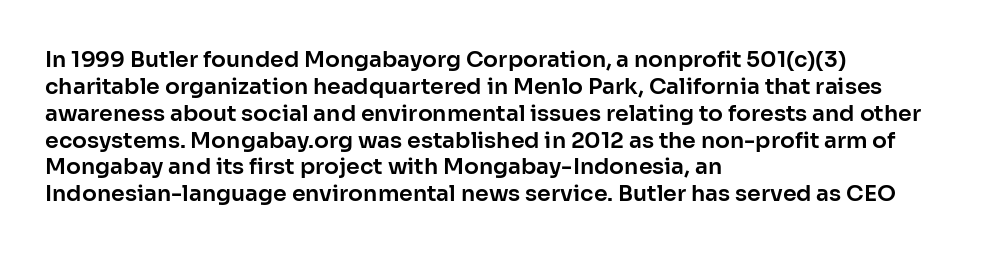
Is the block centered? No — it sits flush against the left margin. Beneath every word, the page is bare. What stands out about the letter spacing? Nothing — it is the standard amount. The lettering stays uniformly vertical, giving the passage a roman look.
